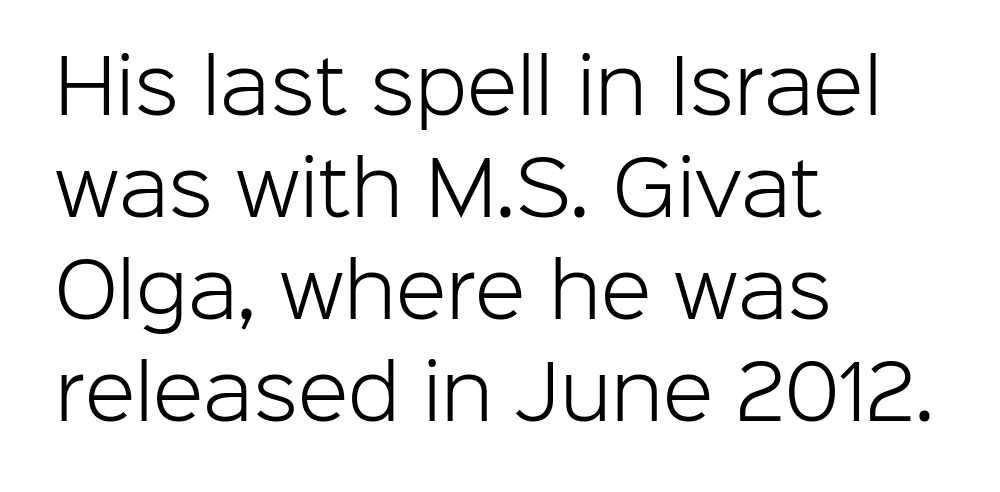
Q: Is the text bold? A: No.
Q: Is the text italic (slanted)? A: No, it is upright.
Q: Is the typeface a serif or a sans-serif typeface? A: Sans-serif.
Q: Is the text underlined? A: No.
Q: How is the paragraph aligned? A: Left-aligned.
Q: Is the spacing between letters normal or unusually wide? A: Normal.
Q: Is the spacing between lines tight, normal or loose? A: Normal.
Q: Width (condensed, normal, or wide)? A: Normal.
Q: Stroke contrast? A: Low.
Q: x-height? A: Medium.
Q: Monospaced? A: No.
